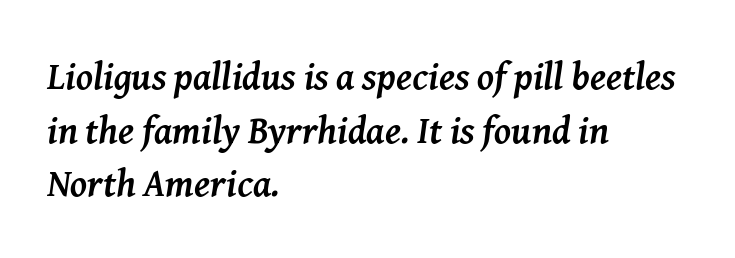
The image shows 38 px semibold serif type, italic (leaning right); set left-aligned, normal line spacing (1.41x), normal letter spacing, not underlined; medium stroke contrast and a medium x-height.
